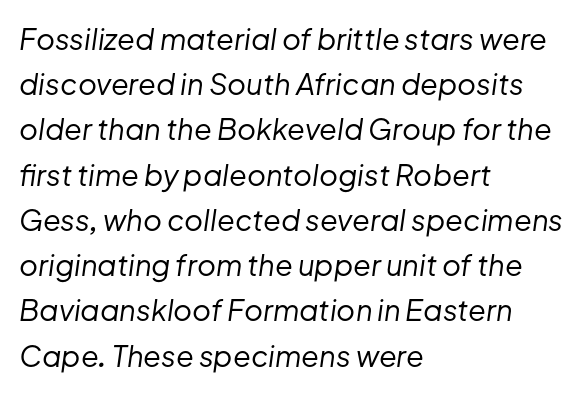
The image shows 29 px regular-weight type, italic (leaning right); set left-aligned, normal line spacing (1.56x), normal letter spacing, not underlined; low stroke contrast and a medium x-height.
